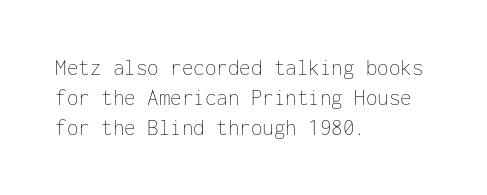
Q: Is the text bold? A: No.
Q: Is the text italic (slanted)? A: No, it is upright.
Q: Is the text underlined? A: No.
Q: How is the paragraph aligned? A: Left-aligned.
Q: Is the spacing between letters normal or unusually wide? A: Normal.
Q: Is the spacing between lines tight, normal or loose? A: Normal.
